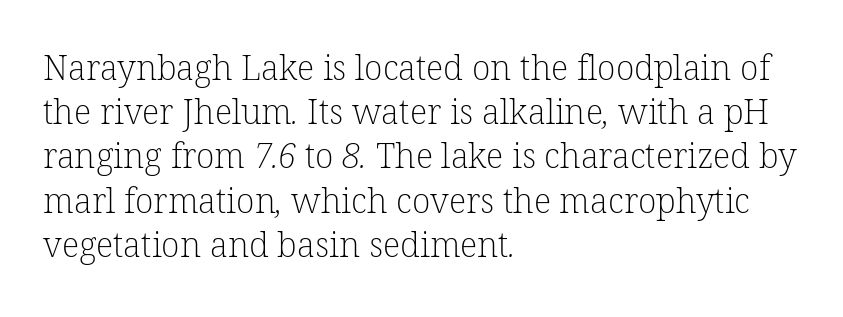
The image shows 34 px light serif type; set left-aligned, normal line spacing (1.3x), normal letter spacing, not underlined; low stroke contrast and a medium x-height.
